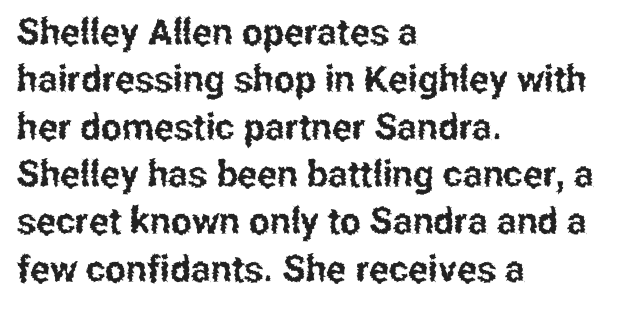
{"serif": "no", "italic": "no", "width": "condensed", "stroke_contrast": "low", "x_height": "medium", "monospaced": "no", "underline": "no", "align": "left", "line_spacing": "normal", "line_spacing_ratio": 1.28, "letter_spacing": "normal", "letter_spacing_em": 0.0, "glyph_px": 37}
